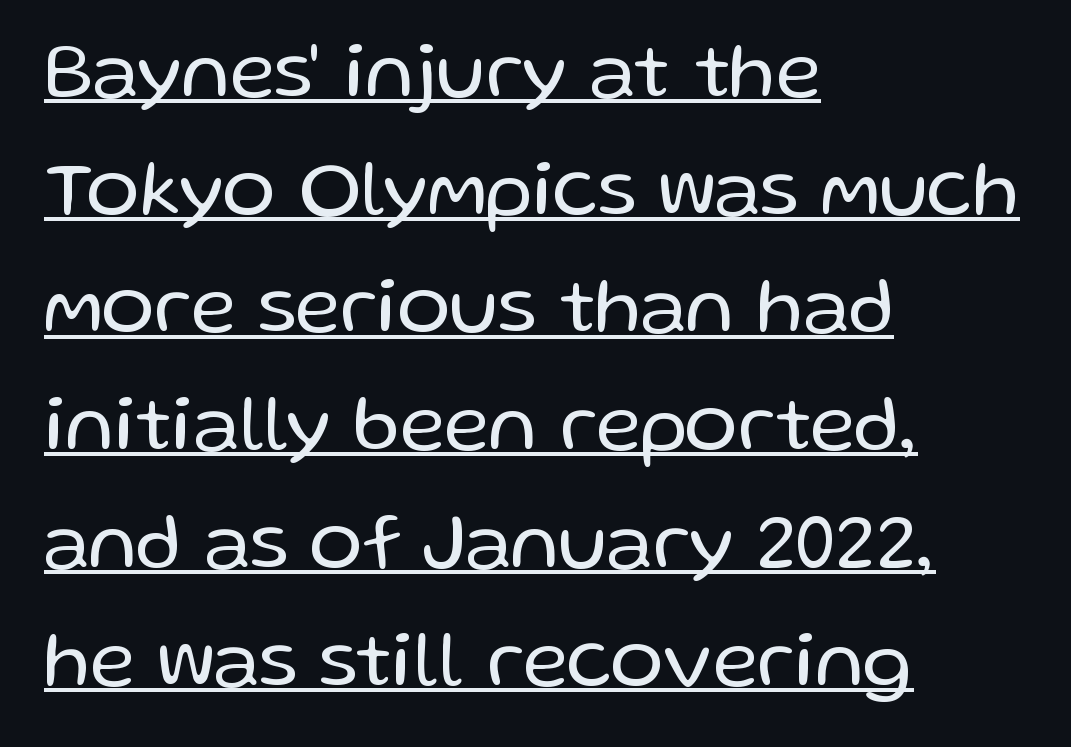
Alignment: flush left. This is roman type, the default non-slanted kind. Think of a printed novel: that variable character pitch is what you see here. You can see a thin bar hugging the bottom of the glyphs. The horizontal fit of the characters is conventional and even.
